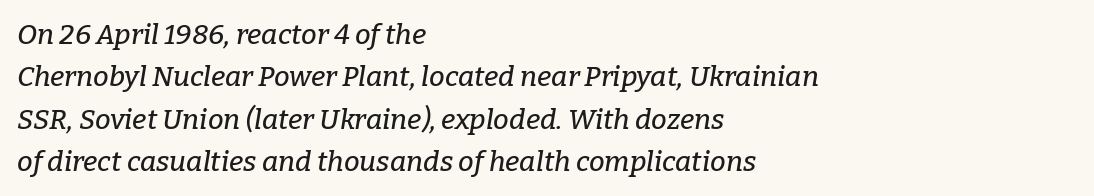
The image shows 28 px serif type, italic (leaning right); set left-aligned, normal line spacing (1.51x), normal letter spacing, not underlined; low stroke contrast and a medium x-height.
